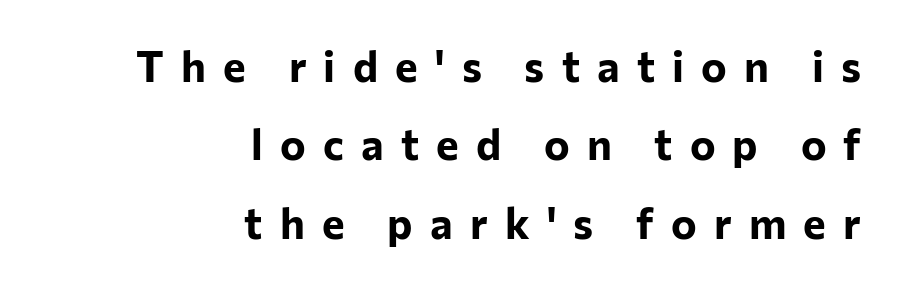
Honestly, the letter spacing is so wide it's the main thing you notice. Does the weight exceed regular? Yes, all the way to bold. The lettering stays uniformly vertical, giving the passage a roman look. Think of a printed novel: that variable character pitch is what you see here. Honestly, there is no underline to notice here at all.
